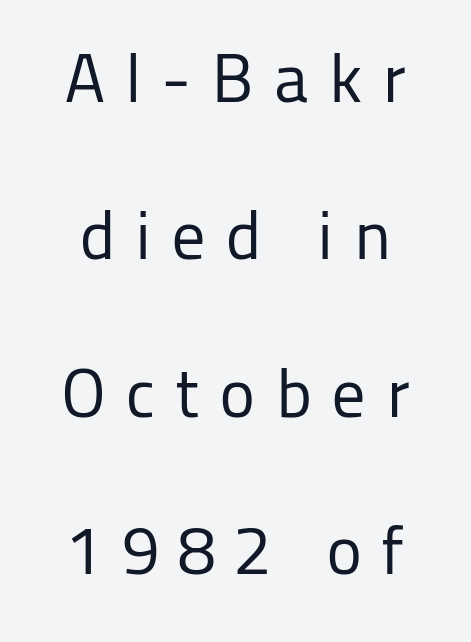
{"serif": "no", "italic": "no", "bold": "no", "weight": "regular", "width": "normal", "stroke_contrast": "low", "x_height": "medium", "monospaced": "no", "underline": "no", "line_spacing": "loose", "line_spacing_ratio": 2.28, "letter_spacing": "wide", "letter_spacing_em": 0.28, "glyph_px": 69}
